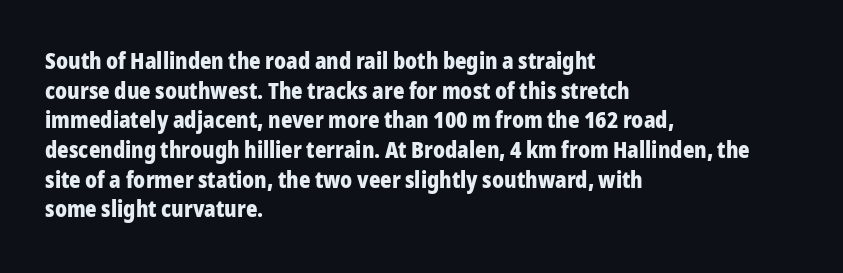
The image shows 22 px bold type, upright; set left-aligned, normal line spacing (1.35x), normal letter spacing, not underlined.
